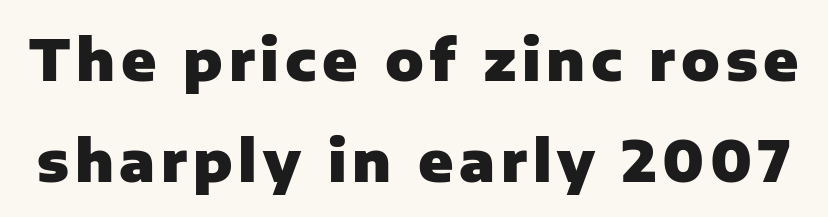
Serifs: no, the terminals of the letterforms are clean. Each letter keeps its own natural width here, so spacing adapts to shape. Weight check: bold — yes, fully. Every stem runs plumb, perpendicular to the baseline.
